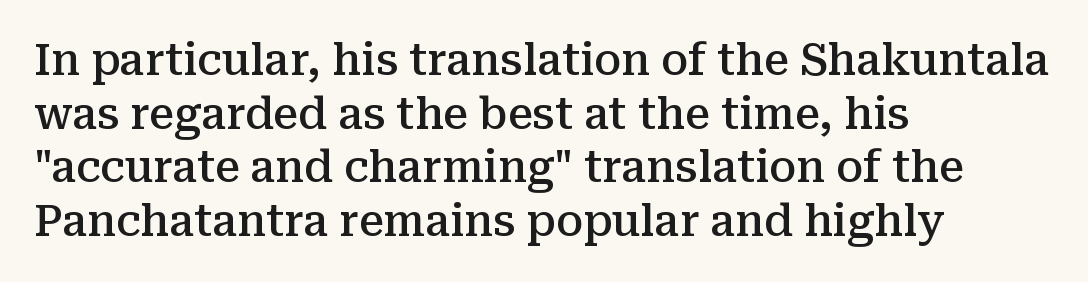
{"serif": "yes", "italic": "no", "bold": "semi", "weight": "semibold", "width": "normal", "stroke_contrast": "medium", "x_height": "medium", "monospaced": "no", "underline": "no", "align": "left", "line_spacing_ratio": 1.22, "letter_spacing": "normal", "letter_spacing_em": 0.0, "glyph_px": 44}
